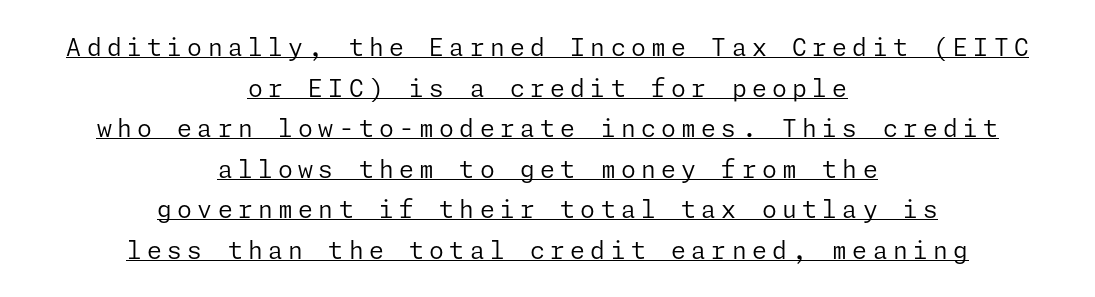
How would I describe the line gaps? Plain and ordinary. You could only call the tracking loose — the letters float apart. The typography opts for an upright posture over an oblique one. The weight would be labelled regular, book, light, or lighter still.
